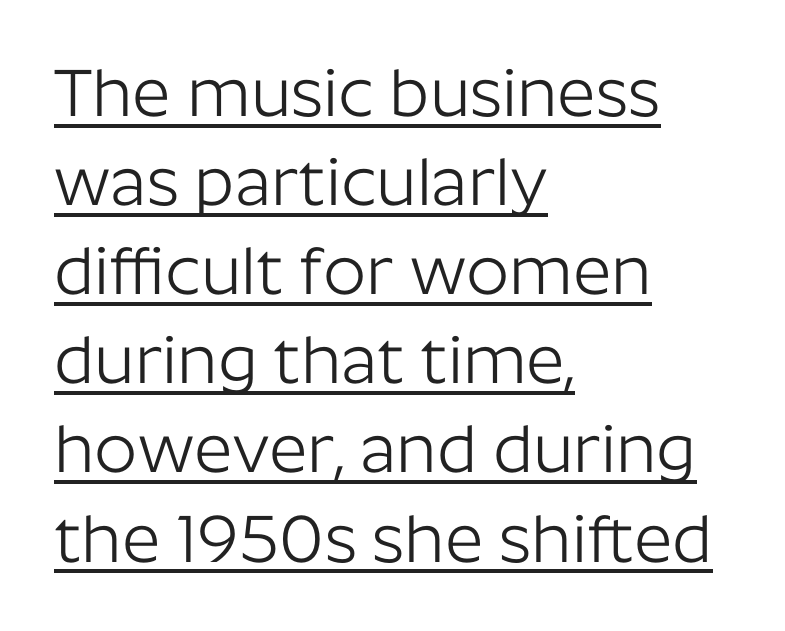
Q: Is the text bold? A: No.
Q: Is the text italic (slanted)? A: No, it is upright.
Q: Is the typeface a serif or a sans-serif typeface? A: Sans-serif.
Q: Is the text underlined? A: Yes.
Q: How is the paragraph aligned? A: Left-aligned.
Q: Is the spacing between letters normal or unusually wide? A: Normal.
Q: Is the spacing between lines tight, normal or loose? A: Normal.
Q: Width (condensed, normal, or wide)? A: Normal.
Q: Stroke contrast? A: Low.
Q: x-height? A: Medium.
Q: Monospaced? A: No.
